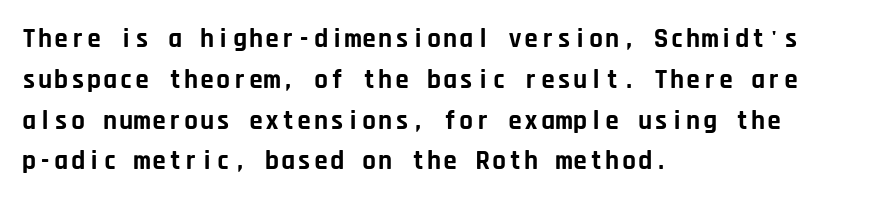
This is the regular roman posture of the typeface. Regarding leading, the lines here are spaced in the standard way. Heft: maximum for text — a bold. The specimen omits any rule beneath the text block's lines.
